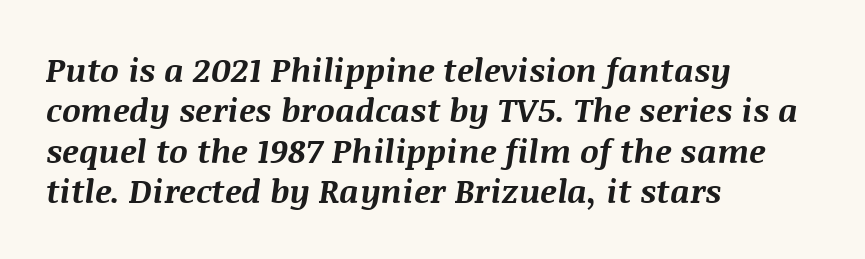
The image shows 33 px bold type, italic (leaning right); set left-aligned, line spacing 1.22x, normal letter spacing, not underlined; medium stroke contrast and a large x-height.
